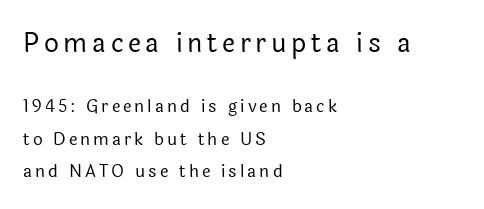
Is there much room between lines? Yes — plenty of vertical air separates them. Alignment: flush left. Upright lettering throughout. The space directly below the letters is spotless. The font sits on the lighter half of the weight spectrum, regular included. The upper block of text is set noticeably larger than the block beneath it.
